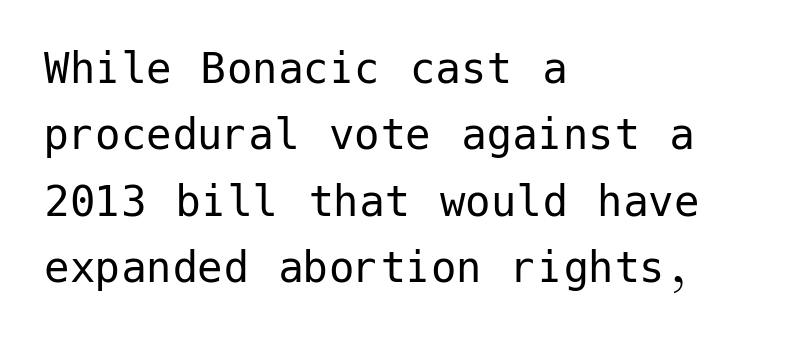
The image shows 51 px regular-weight sans-serif type, upright; set left-aligned, normal line spacing (1.3x), normal letter spacing, not underlined; low stroke contrast and a medium x-height.
